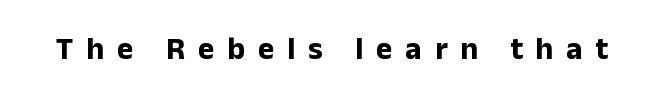
The image shows 31 px bold sans-serif type, upright; set unusually wide letter spacing (+0.42 em), not underlined; low stroke contrast and a medium x-height.
